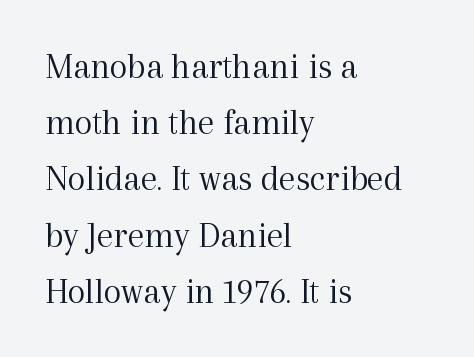
Stems and bowls with no extra thickness — not bold. Italic? Not at all — the glyphs are vertical. What's the leading like? Ordinary, nothing unusual. The space directly below the letters is spotless. The lines are quadded left.
